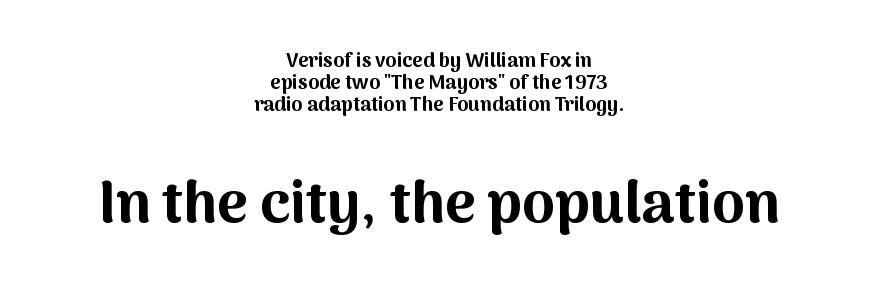
Style check: upright. Typographic density is high because the face is bold. Does the type have serifs? No, each stem ends abruptly. Size contrast runs from small at the top to large at the bottom.
